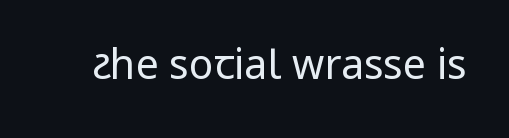
The image shows 41 px regular-weight, condensed sans-serif type, upright; set normal letter spacing, not underlined; low stroke contrast.
